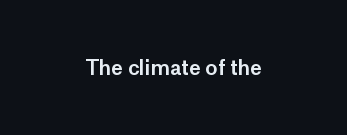
The image shows 20 px text type, upright; set centered, normal letter spacing, not underlined.
